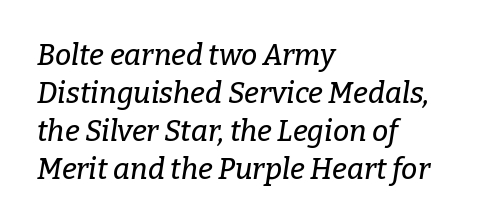
Q: Is the text italic (slanted)? A: Yes, it leans right by about 9 degrees.
Q: Is the typeface a serif or a sans-serif typeface? A: Serif.
Q: Is the text underlined? A: No.
Q: How is the paragraph aligned? A: Left-aligned.
Q: Is the spacing between letters normal or unusually wide? A: Normal.
Q: Is the spacing between lines tight, normal or loose? A: Normal.
Q: Width (condensed, normal, or wide)? A: Normal.
Q: Stroke contrast? A: Low.
Q: x-height? A: Medium.
Q: Monospaced? A: No.
